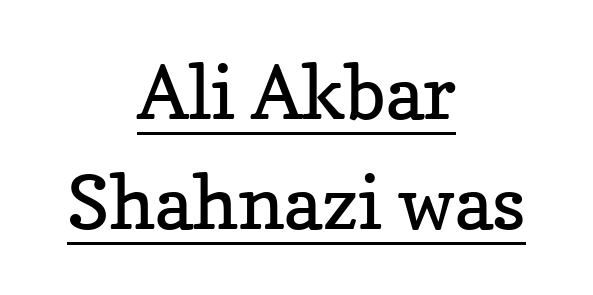
Q: Is the text bold? A: No.
Q: Is the text italic (slanted)? A: No, it is upright.
Q: Is the typeface a serif or a sans-serif typeface? A: Serif.
Q: Is the text underlined? A: Yes.
Q: How is the paragraph aligned? A: Centered.
Q: Is the spacing between letters normal or unusually wide? A: Normal.
Q: Is the spacing between lines tight, normal or loose? A: Normal.
Q: Width (condensed, normal, or wide)? A: Normal.
Q: Stroke contrast? A: Low.
Q: x-height? A: Medium.
Q: Monospaced? A: No.
